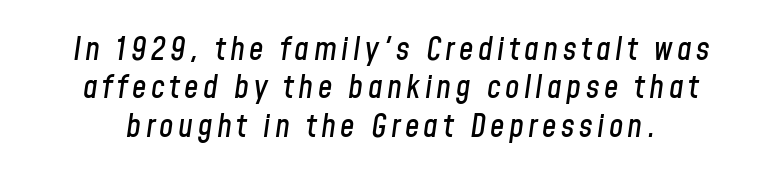
The words here are not underlined. Both edges are ragged and mirror each other, which tells us the setting is centered. Proportional: the letters do not fall into vertical columns. This is oblique type, the kind used for emphasis or titles.
